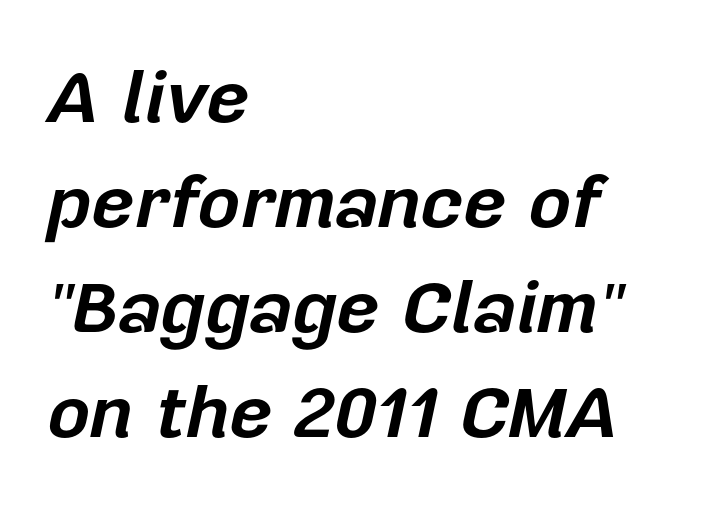
Is this a fixed-width face? No — the glyphs have proportional, varying widths. How are the letters spaced? Ordinarily, with no added tracking. The sample has been set heavy, in full bold. In terms of leading, this rendering sits right in the middle. Quick note: underline off. One-word summary of the alignment: left.
